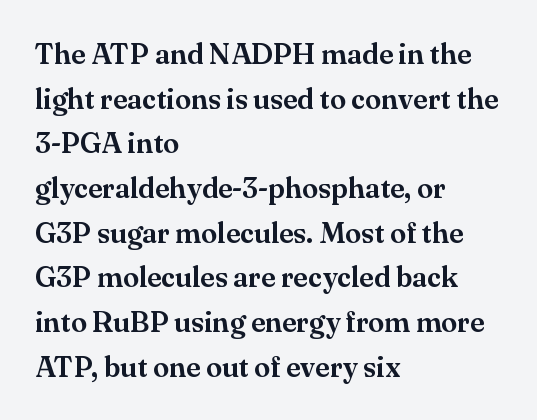
Q: Is the text italic (slanted)? A: No, it is upright.
Q: Is the typeface a serif or a sans-serif typeface? A: Serif.
Q: Is the text underlined? A: No.
Q: How is the paragraph aligned? A: Left-aligned.
Q: Is the spacing between letters normal or unusually wide? A: Normal.
Q: Is the spacing between lines tight, normal or loose? A: Normal.
Q: Width (condensed, normal, or wide)? A: Normal.
Q: Stroke contrast? A: Medium.
Q: x-height? A: Small.
Q: Monospaced? A: No.
